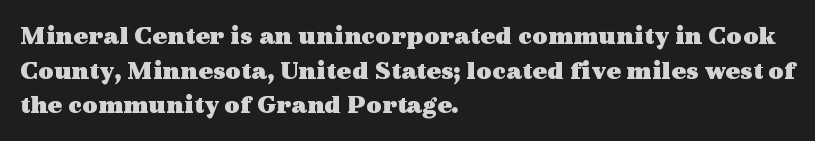
The image shows 27 px bold type, upright; set left-aligned, normal line spacing (1.28x), normal letter spacing, not underlined.
